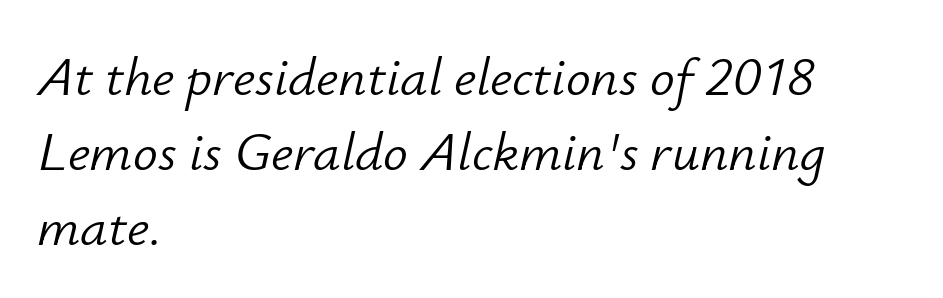
{"italic": "yes", "lean": "right", "slant_degrees": 12, "bold": "no", "weight": "light", "width": "normal", "stroke_contrast": "low", "x_height": "small", "monospaced": "no", "underline": "no", "align": "left", "line_spacing": "normal", "line_spacing_ratio": 1.36, "letter_spacing": "normal", "letter_spacing_em": 0.0, "glyph_px": 55}
